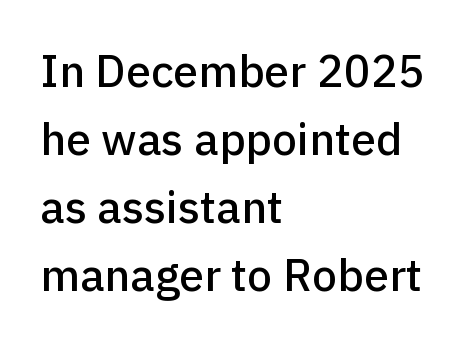
{"serif": "no", "italic": "no", "width": "normal", "stroke_contrast": "low", "x_height": "medium", "monospaced": "no", "underline": "no", "align": "left", "line_spacing": "normal", "line_spacing_ratio": 1.51, "letter_spacing": "normal", "letter_spacing_em": 0.0, "glyph_px": 45}
